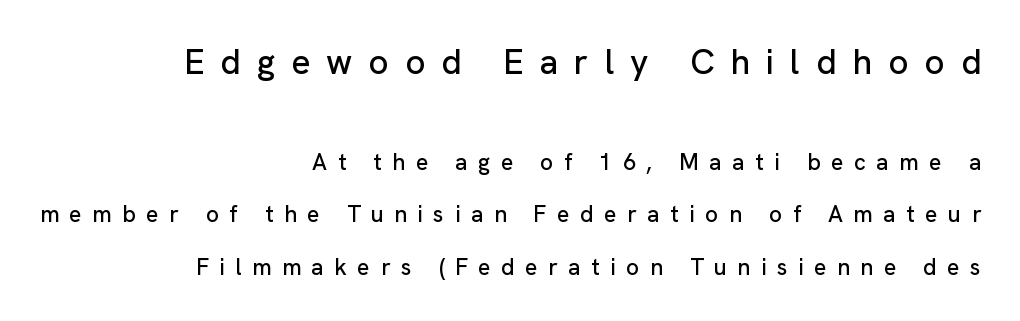
Q: Is the text italic (slanted)? A: No, it is upright.
Q: Is the typeface a serif or a sans-serif typeface? A: Sans-serif.
Q: Is the text underlined? A: No.
Q: How is the paragraph aligned? A: Right-aligned.
Q: Is the spacing between letters normal or unusually wide? A: Unusually wide.
Q: Is the spacing between lines tight, normal or loose? A: Loose.
Q: Which block of text is set in a larger size, the first (top) or the second (bottom)? A: The first (top) one.
Q: Width (condensed, normal, or wide)? A: Normal.
Q: Stroke contrast? A: Low.
Q: x-height? A: Medium.
Q: Monospaced? A: No.
